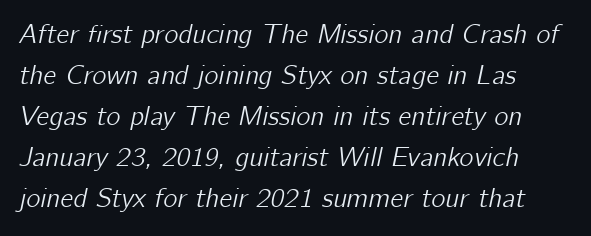
The image shows 27 px text type, italic (leaning right); set left-aligned, normal line spacing (1.52x), normal letter spacing, not underlined.
